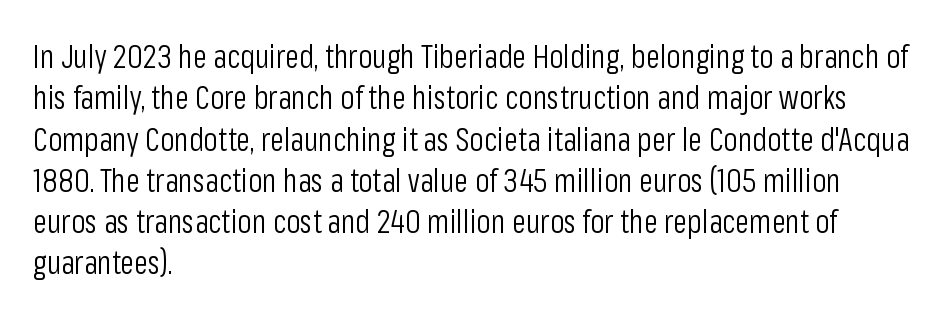
Q: Is the text bold? A: No.
Q: Is the text italic (slanted)? A: No, it is upright.
Q: Is the typeface a serif or a sans-serif typeface? A: Sans-serif.
Q: Is the text underlined? A: No.
Q: How is the paragraph aligned? A: Left-aligned.
Q: Is the spacing between letters normal or unusually wide? A: Normal.
Q: Is the spacing between lines tight, normal or loose? A: Normal.
Q: Width (condensed, normal, or wide)? A: Condensed.
Q: Stroke contrast? A: Low.
Q: x-height? A: Medium.
Q: Monospaced? A: No.
